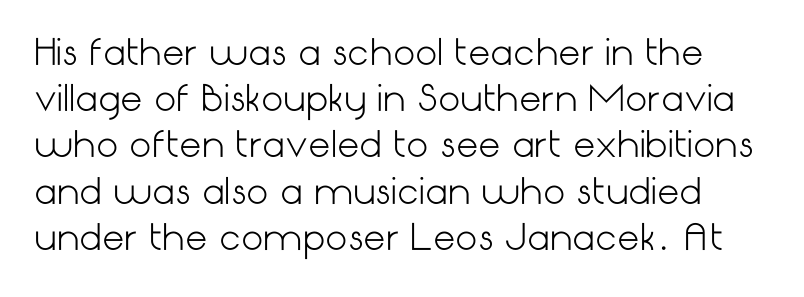
{"serif": "no", "italic": "no", "bold": "no", "weight": "light", "width": "normal", "stroke_contrast": "low", "x_height": "medium", "underline": "no", "line_spacing": "normal", "line_spacing_ratio": 1.32, "letter_spacing": "normal", "letter_spacing_em": 0.0, "glyph_px": 35}
